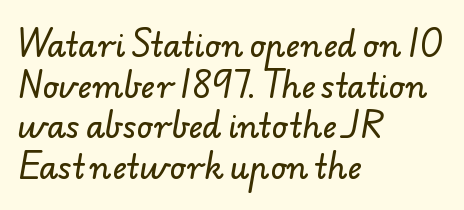
The image shows 31 px sans-serif type; set left-aligned, normal line spacing (1.31x), normal letter spacing, not underlined; low stroke contrast and a small x-height.
